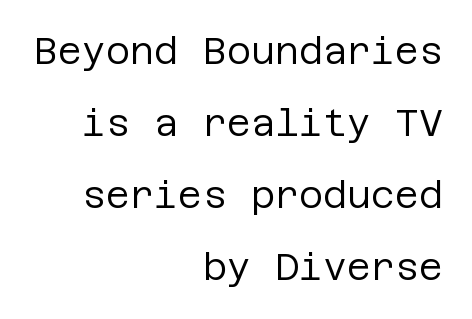
Q: Is the text bold? A: No.
Q: Is the text italic (slanted)? A: No, it is upright.
Q: Is the typeface a serif or a sans-serif typeface? A: Sans-serif.
Q: Is the text underlined? A: No.
Q: How is the paragraph aligned? A: Right-aligned.
Q: Is the spacing between letters normal or unusually wide? A: Normal.
Q: Is the spacing between lines tight, normal or loose? A: Loose.
Q: Width (condensed, normal, or wide)? A: Normal.
Q: Stroke contrast? A: Low.
Q: x-height? A: Large.
